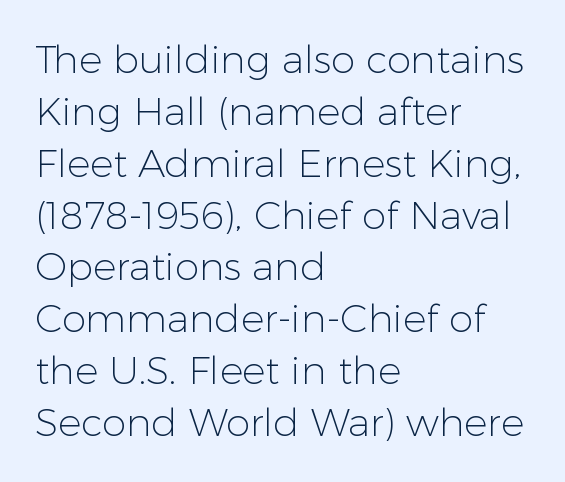
The image shows 39 px light sans-serif type, upright; set left-aligned, normal line spacing (1.33x), normal letter spacing, not underlined; low stroke contrast and a medium x-height.
